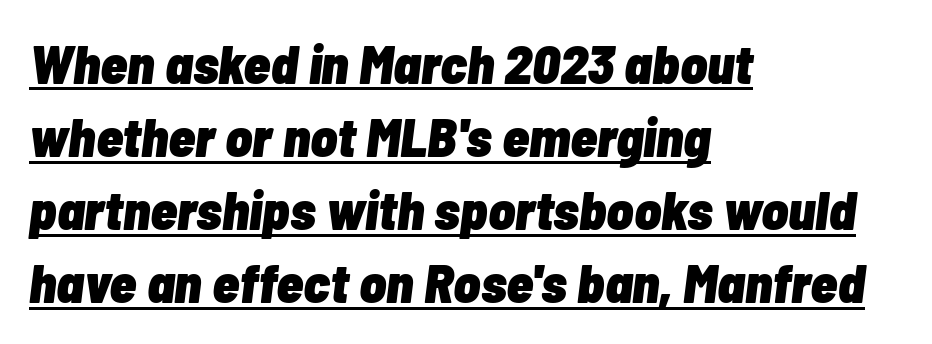
Layout note: lines flush left. The axis of the letterforms is tilted away from vertical. The letters are bold, with thick, heavy strokes. The string is rendered with underlining switched on. How are the letters spaced? Ordinarily, with no added tracking.
